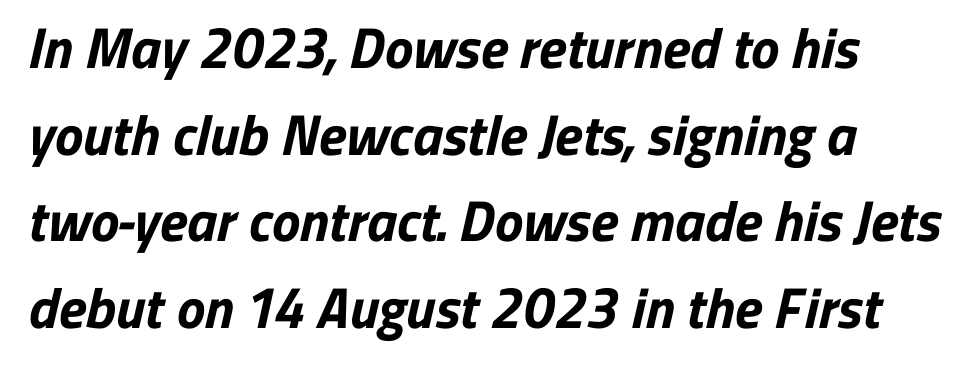
{"serif": "no", "bold": "yes", "weight": "bold", "width": "normal", "stroke_contrast": "low", "x_height": "medium", "monospaced": "no", "underline": "no", "align": "left", "line_spacing": "normal", "line_spacing_ratio": 1.52, "letter_spacing": "normal", "letter_spacing_em": 0.0, "glyph_px": 57}
